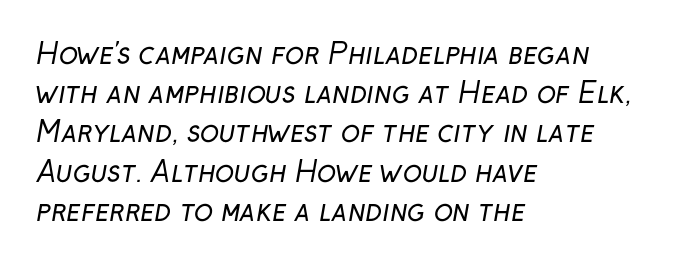
Q: Is the text bold? A: No.
Q: Is the typeface a serif or a sans-serif typeface? A: Sans-serif.
Q: Is the text underlined? A: No.
Q: How is the paragraph aligned? A: Left-aligned.
Q: Is the spacing between letters normal or unusually wide? A: Normal.
Q: Is the spacing between lines tight, normal or loose? A: Normal.
Q: Width (condensed, normal, or wide)? A: Normal.
Q: Stroke contrast? A: Low.
Q: x-height? A: Medium.
Q: Monospaced? A: No.
